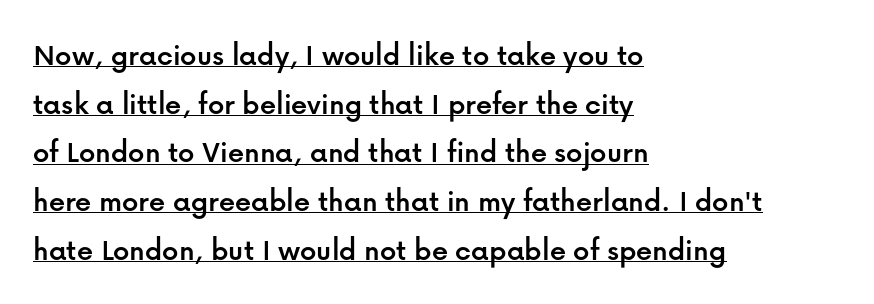
The image shows 32 px sans-serif type, upright; set left-aligned, normal line spacing (1.52x), normal letter spacing, underlined; low stroke contrast and a medium x-height.
